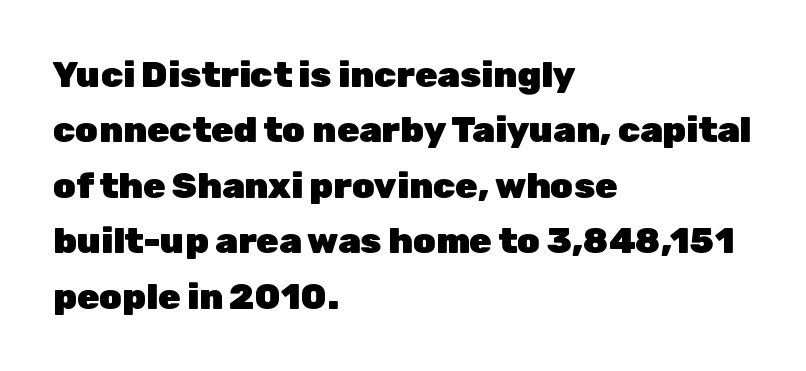
The image shows 36 px heavy sans-serif type, upright; set left-aligned, normal line spacing (1.54x), normal letter spacing, not underlined; low stroke contrast and a medium x-height.
